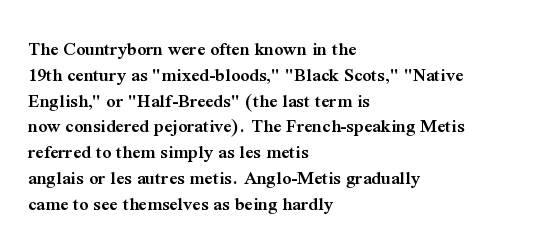
The image shows 20 px text type, upright; set left-aligned, normal line spacing (1.29x), normal letter spacing, not underlined.
